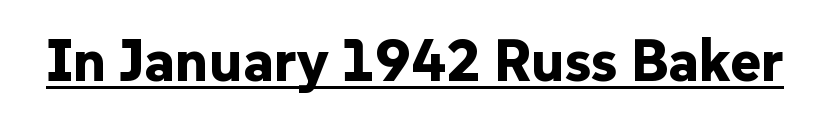
A typographer would call this underscored text. The face used here is rendered with its standard letterfit. The font's upright variant was chosen for this text. Students, this is bold: see how much ink each stroke carries. Is this a sans? Yes — the strokes have no serifs.
